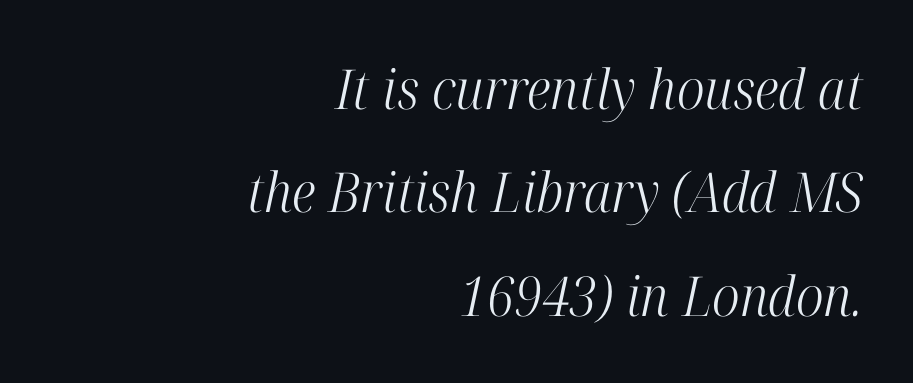
Q: Is the text bold? A: No.
Q: Is the text italic (slanted)? A: Yes, it leans right by about 12 degrees.
Q: Is the typeface a serif or a sans-serif typeface? A: Serif.
Q: Is the text underlined? A: No.
Q: How is the paragraph aligned? A: Right-aligned.
Q: Is the spacing between letters normal or unusually wide? A: Normal.
Q: Width (condensed, normal, or wide)? A: Condensed.
Q: Stroke contrast? A: High.
Q: x-height? A: Medium.
Q: Monospaced? A: No.
